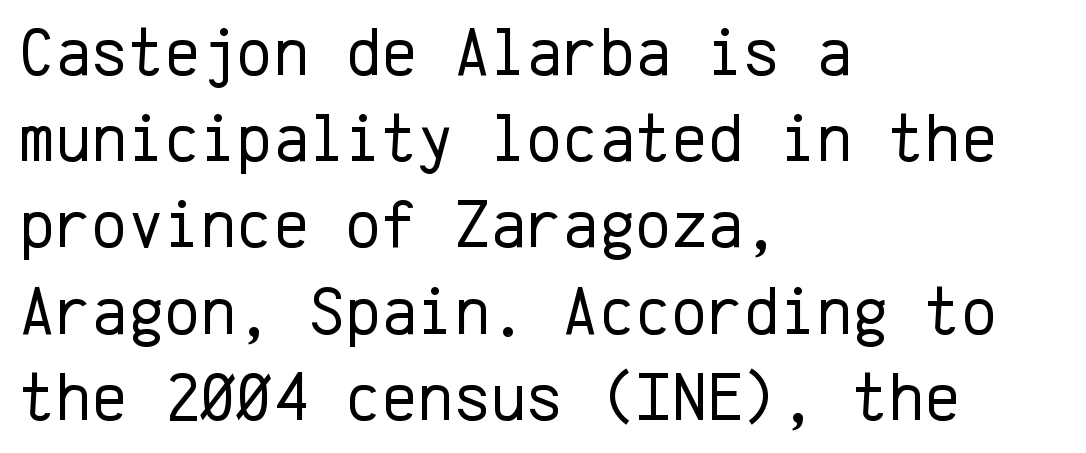
The image shows 69 px regular-weight sans-serif type, upright, monospaced; set left-aligned, normal line spacing (1.25x), normal letter spacing, not underlined; low stroke contrast and a medium x-height.
